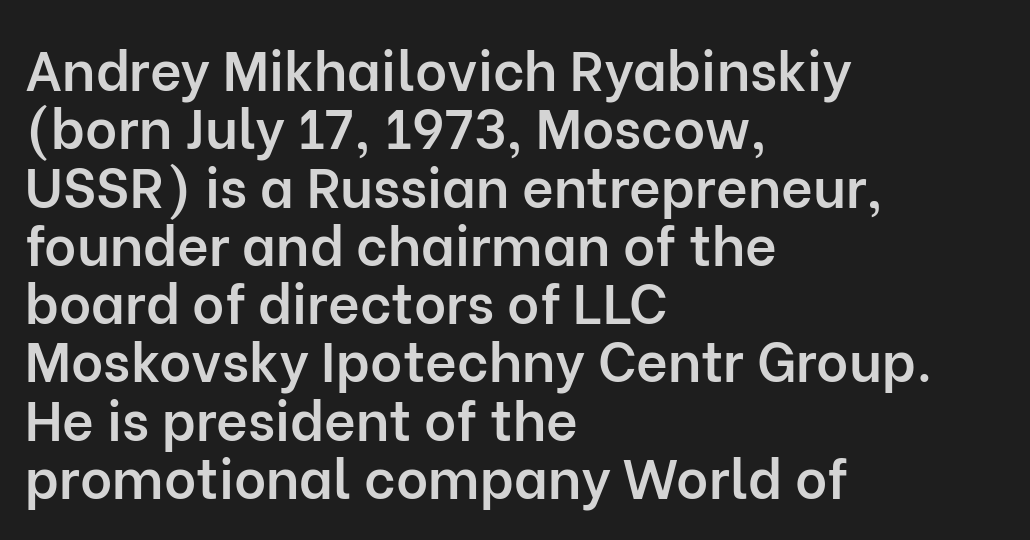
The image shows 55 px semibold sans-serif type, upright; set left-aligned, tight line spacing (1.06x), normal letter spacing, not underlined; low stroke contrast and a medium x-height.
